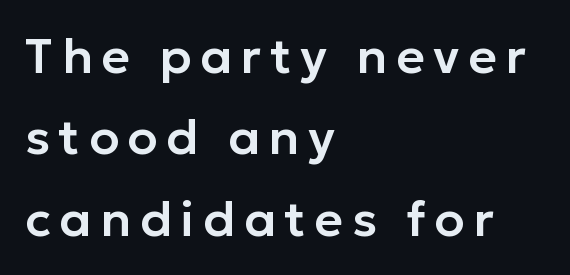
You could not count columns in this text — the font is proportionally spaced. Notice how the passage keeps a crisp vertical edge on the left only. This rendering employs a face without finishing strokes, i.e., a sans-serif. Reading down the column, the eye jumps a familiar distance to each next line. The lettering stays uniformly vertical, giving the passage a roman look.
